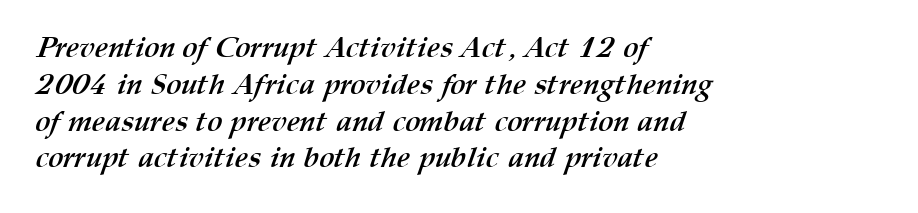
Q: Is the text bold? A: Yes.
Q: Is the text underlined? A: No.
Q: How is the paragraph aligned? A: Left-aligned.
Q: Is the spacing between letters normal or unusually wide? A: Normal.
Q: Is the spacing between lines tight, normal or loose? A: Normal.
Q: Width (condensed, normal, or wide)? A: Normal.
Q: Stroke contrast? A: Medium.
Q: x-height? A: Medium.
Q: Monospaced? A: No.
